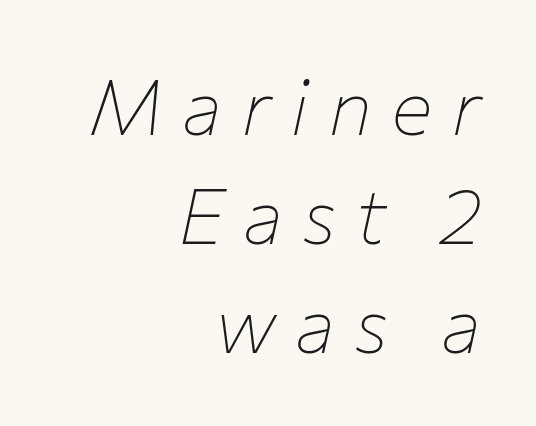
This sample keeps an unexceptional amount of space between lines. Designer's note — italics engaged. Ink coverage per letter is moderate at most. Varying glyph widths throughout — classic text-font behaviour.
